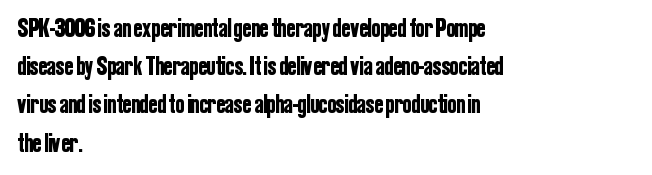
The image shows 26 px text type, upright; set left-aligned, normal line spacing (1.47x), normal letter spacing, not underlined.
